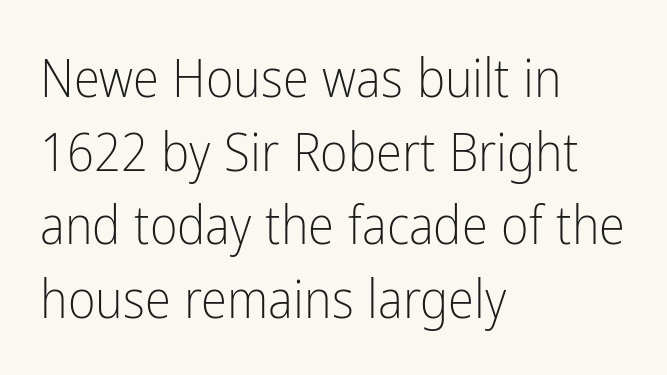
Q: Is the text bold? A: No.
Q: Is the text italic (slanted)? A: No, it is upright.
Q: Is the typeface a serif or a sans-serif typeface? A: Sans-serif.
Q: Is the text underlined? A: No.
Q: How is the paragraph aligned? A: Left-aligned.
Q: Is the spacing between letters normal or unusually wide? A: Normal.
Q: Is the spacing between lines tight, normal or loose? A: Normal.
Q: Width (condensed, normal, or wide)? A: Condensed.
Q: Stroke contrast? A: Low.
Q: x-height? A: Medium.
Q: Monospaced? A: No.
